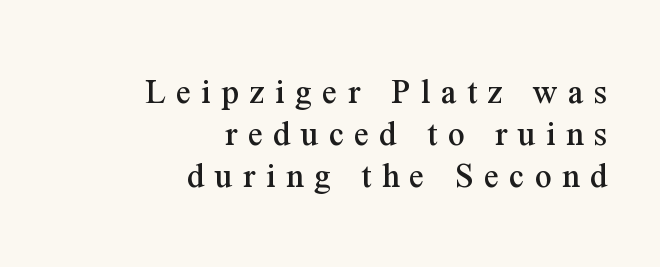
The image shows 37 px serif type, upright; set right-aligned, tight line spacing (1.14x), unusually wide letter spacing (+0.28 em), not underlined; medium stroke contrast and a medium x-height.
